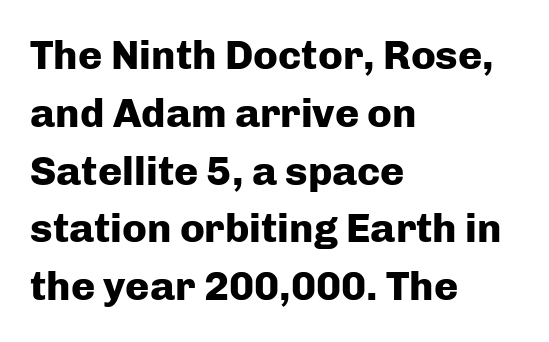
The image shows 41 px heavy sans-serif type, upright; set left-aligned, normal line spacing (1.41x), normal letter spacing, not underlined; low stroke contrast and a medium x-height.
